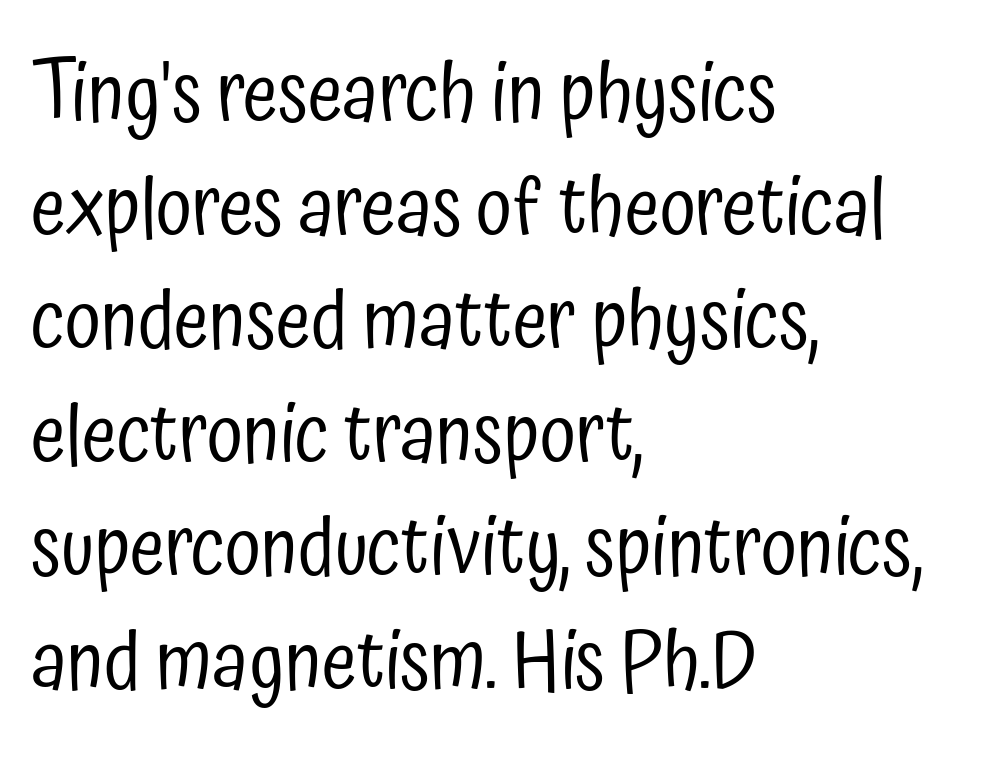
Q: Is the text bold? A: No.
Q: Is the text italic (slanted)? A: No, it is upright.
Q: Is the typeface a serif or a sans-serif typeface? A: Sans-serif.
Q: Is the text underlined? A: No.
Q: How is the paragraph aligned? A: Left-aligned.
Q: Is the spacing between letters normal or unusually wide? A: Normal.
Q: Is the spacing between lines tight, normal or loose? A: Normal.
Q: Width (condensed, normal, or wide)? A: Condensed.
Q: Stroke contrast? A: Low.
Q: x-height? A: Medium.
Q: Monospaced? A: No.
